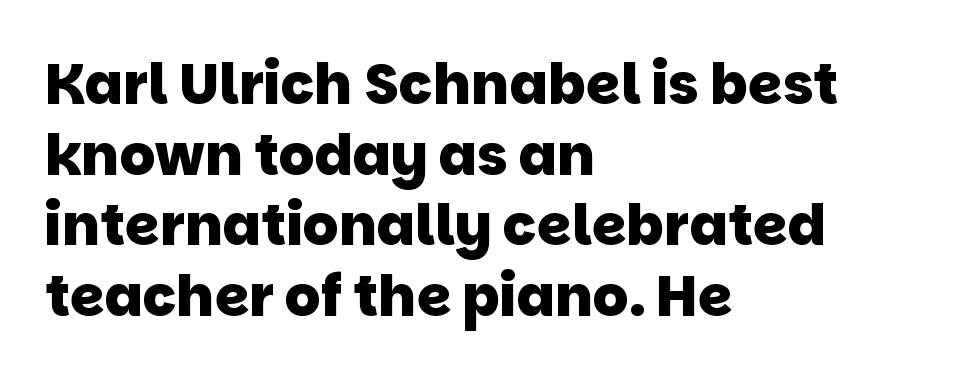
The image shows 56 px heavy sans-serif type; set left-aligned, normal line spacing (1.26x), normal letter spacing, not underlined; low stroke contrast and a large x-height.
